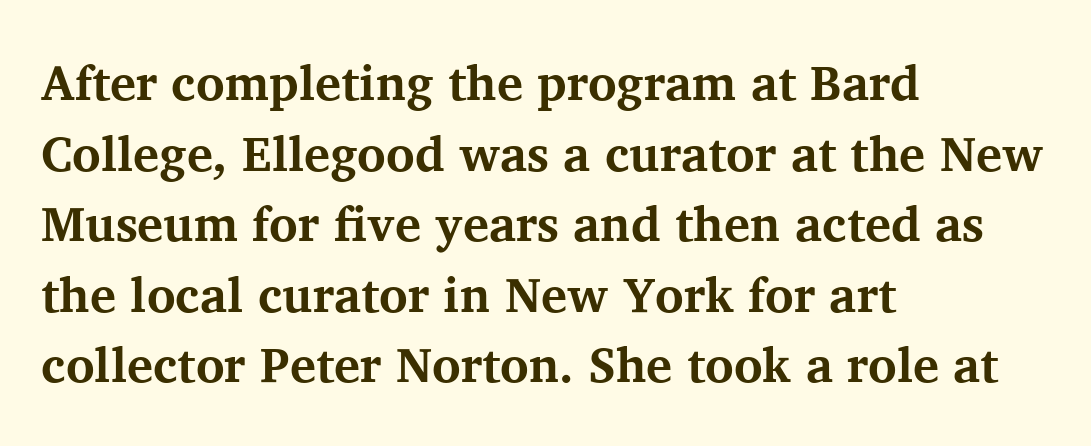
Q: Is the text bold? A: Yes.
Q: Is the text italic (slanted)? A: No, it is upright.
Q: Is the typeface a serif or a sans-serif typeface? A: Serif.
Q: Is the text underlined? A: No.
Q: How is the paragraph aligned? A: Left-aligned.
Q: Is the spacing between letters normal or unusually wide? A: Normal.
Q: Is the spacing between lines tight, normal or loose? A: Normal.
Q: Width (condensed, normal, or wide)? A: Normal.
Q: Stroke contrast? A: Medium.
Q: x-height? A: Medium.
Q: Monospaced? A: No.
